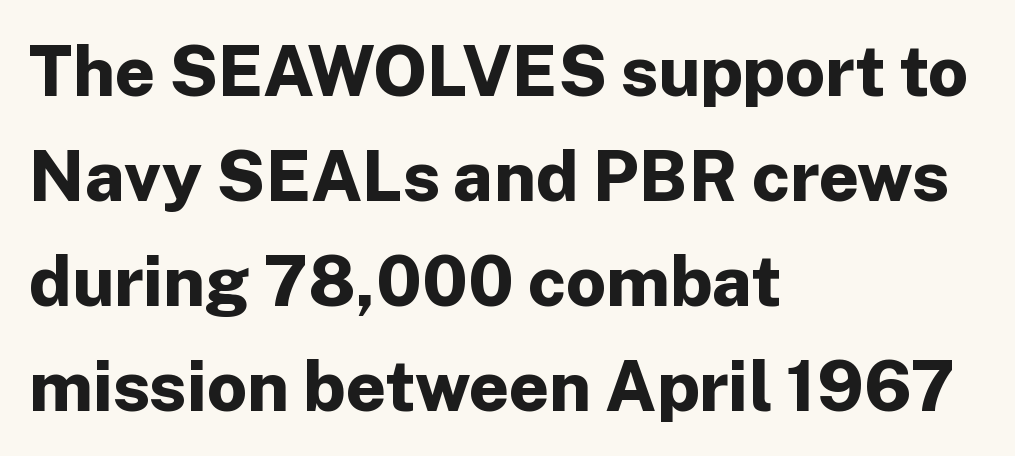
Letterform terminals end flat and unadorned throughout the passage. Glance below the letters and you will spot only blank space. The lettering stays uniformly vertical, giving the passage a roman look. Standard letterfit; no display-style spreading of the glyphs.
